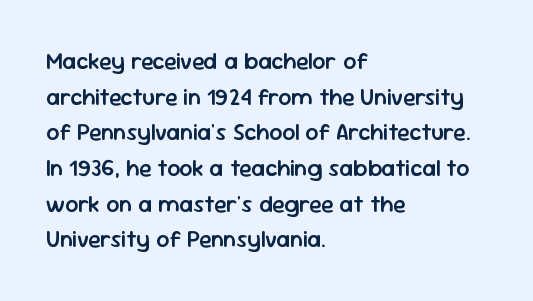
Notice how the passage keeps a crisp vertical edge on the left only. You could call the tracking neutral — neither tight nor loose. Compared with an ordinary text face, these strokes are moderately heavier — a semibold. No italicization has been applied; the sample stays upright.
